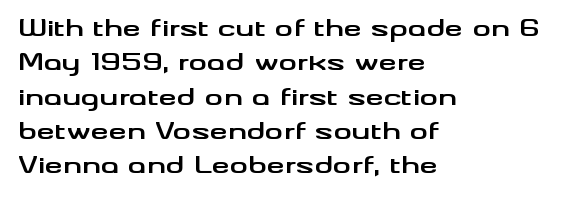
The space directly below the letters is spotless. Interline gaps are of average width in this sample. Ascenders rise straight up at ninety degrees. The rendering anchors every line to the left-hand side. The horizontal fit of the characters is conventional and even. The sample has been set heavy, in full bold.
